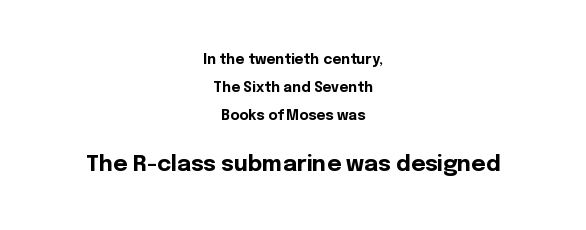
Q: Is the text bold? A: Yes.
Q: Is the text italic (slanted)? A: No, it is upright.
Q: Is the text underlined? A: No.
Q: How is the paragraph aligned? A: Centered.
Q: Is the spacing between letters normal or unusually wide? A: Normal.
Q: Is the spacing between lines tight, normal or loose? A: Loose.
Q: Which block of text is set in a larger size, the first (top) or the second (bottom)? A: The second (bottom) one.
